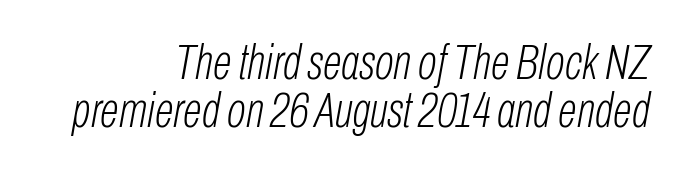
The image shows 50 px light, condensed type, italic (leaning right); set right-aligned, tight line spacing (0.96x), normal letter spacing, not underlined; low stroke contrast and a medium x-height.
